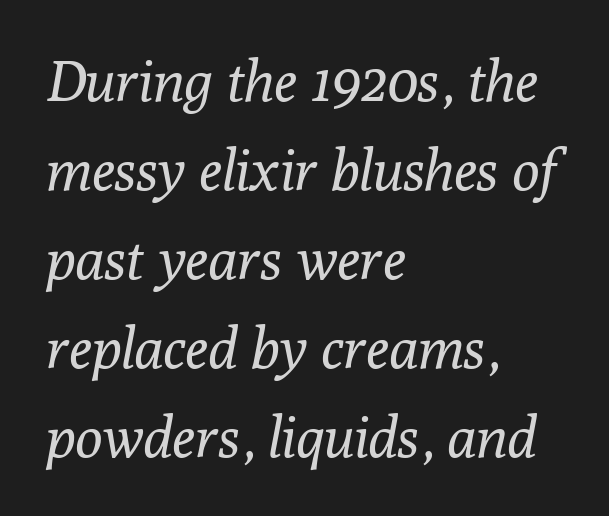
The foot of each line stays bare and open. Is the letter spacing exaggerated? No — it looks like the ordinary default. Do the characters align in a grid? No, the font is proportional. A serif font was chosen for this passage.
